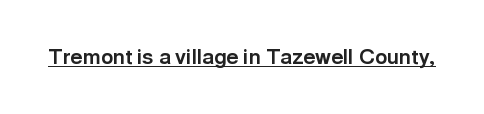
Q: Is the text bold? A: Yes.
Q: Is the text italic (slanted)? A: No, it is upright.
Q: Is the text underlined? A: Yes.
Q: Is the spacing between letters normal or unusually wide? A: Normal.
